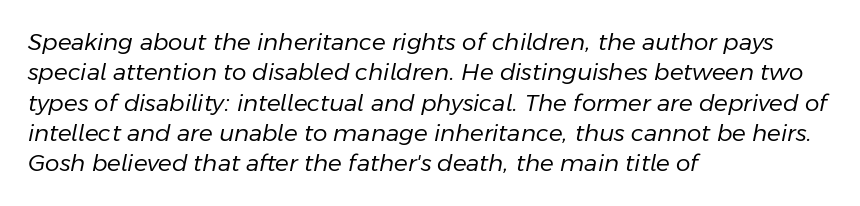
{"italic": "yes", "lean": "right", "slant_degrees": 11, "bold": "no", "underline": "no", "align": "left", "line_spacing": "normal", "line_spacing_ratio": 1.32, "letter_spacing": "normal", "letter_spacing_em": 0.0, "glyph_px": 23}
